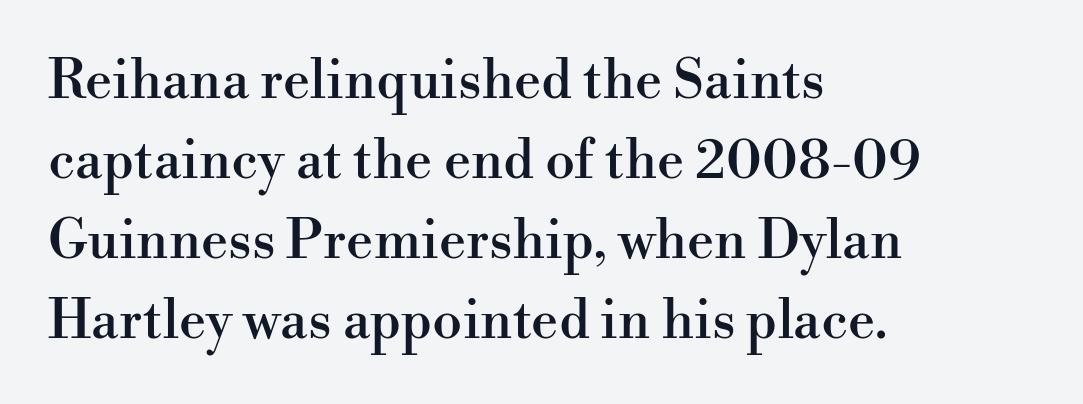
{"serif": "yes", "italic": "no", "width": "normal", "stroke_contrast": "high", "x_height": "small", "monospaced": "no", "underline": "no", "align": "left", "line_spacing": "normal", "line_spacing_ratio": 1.48, "letter_spacing": "normal", "letter_spacing_em": 0.0, "glyph_px": 54}
